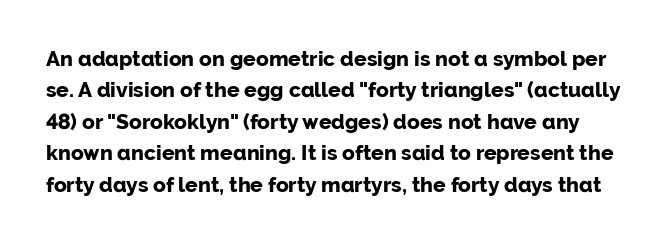
{"italic": "no", "bold": "yes", "underline": "no", "line_spacing": "normal", "line_spacing_ratio": 1.5, "letter_spacing": "normal", "letter_spacing_em": 0.0, "glyph_px": 21}
